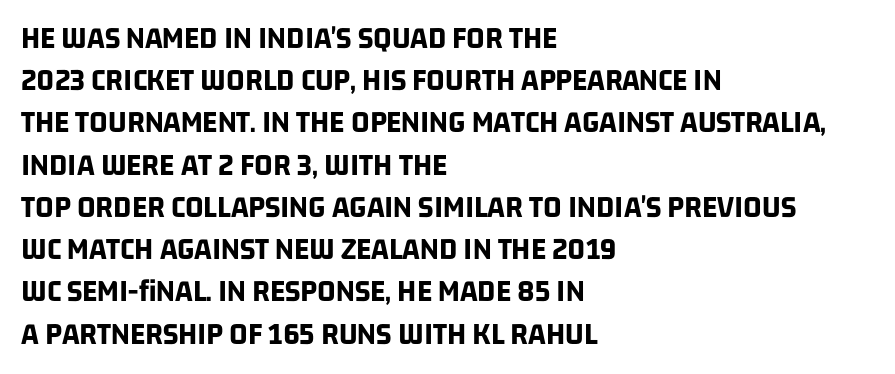
Vertical spacing — default. Is the block centered? No — it sits flush against the left margin. The letters are bold, with thick, heavy strokes. Has an underline been added? It has not. Between one letter and the next there's only the usual sliver of space. What kind of face is this? One without serifs — a sans.
